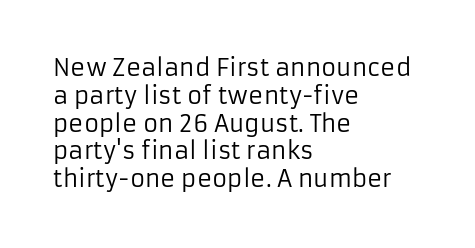
Q: Is the text bold? A: No.
Q: Is the text italic (slanted)? A: No, it is upright.
Q: Is the text underlined? A: No.
Q: How is the paragraph aligned? A: Left-aligned.
Q: Is the spacing between letters normal or unusually wide? A: Normal.
